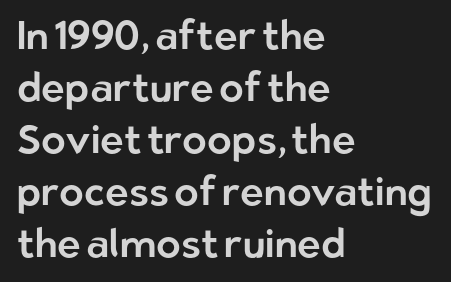
The passage shown is not underscored anywhere. Standard letterfit; no display-style spreading of the glyphs. Nope, no serifs anywhere on these letters. This block has exactly the height ordinary leading produces.
